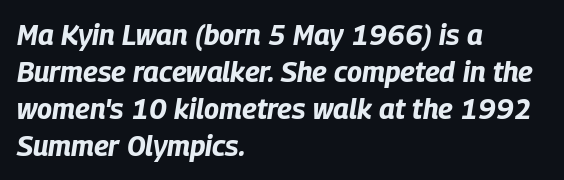
{"italic": "yes", "lean": "right", "slant_degrees": 9, "bold": "yes", "weight": "bold", "width": "condensed", "stroke_contrast": "low", "x_height": "large", "monospaced": "no", "underline": "no", "align": "left", "line_spacing": "normal", "line_spacing_ratio": 1.32, "letter_spacing": "normal", "letter_spacing_em": 0.0, "glyph_px": 28}
